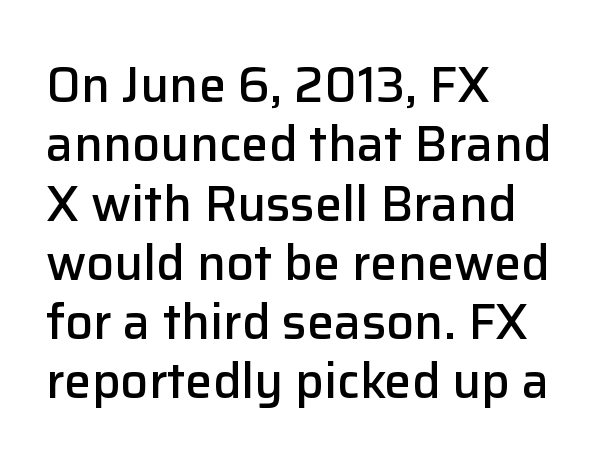
The image shows 49 px semibold sans-serif type, upright; set left-aligned, line spacing 1.21x, normal letter spacing, not underlined; low stroke contrast and a medium x-height.
